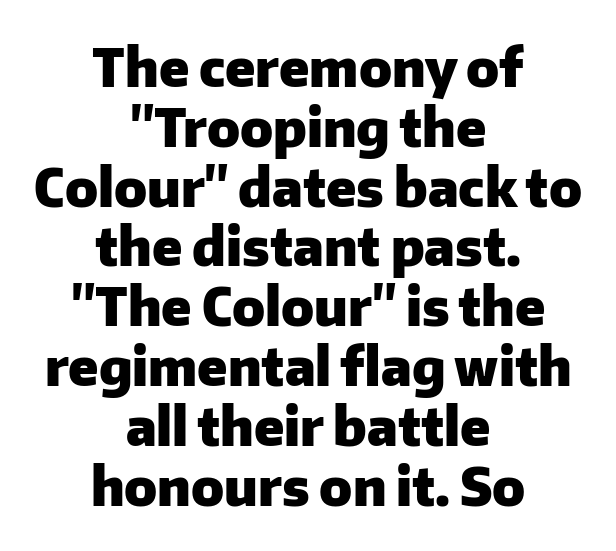
Q: Is the text bold? A: Yes.
Q: Is the text italic (slanted)? A: No, it is upright.
Q: Is the typeface a serif or a sans-serif typeface? A: Sans-serif.
Q: Is the text underlined? A: No.
Q: How is the paragraph aligned? A: Centered.
Q: Is the spacing between letters normal or unusually wide? A: Normal.
Q: Is the spacing between lines tight, normal or loose? A: Tight.
Q: Width (condensed, normal, or wide)? A: Normal.
Q: Stroke contrast? A: Low.
Q: x-height? A: Medium.
Q: Monospaced? A: No.
